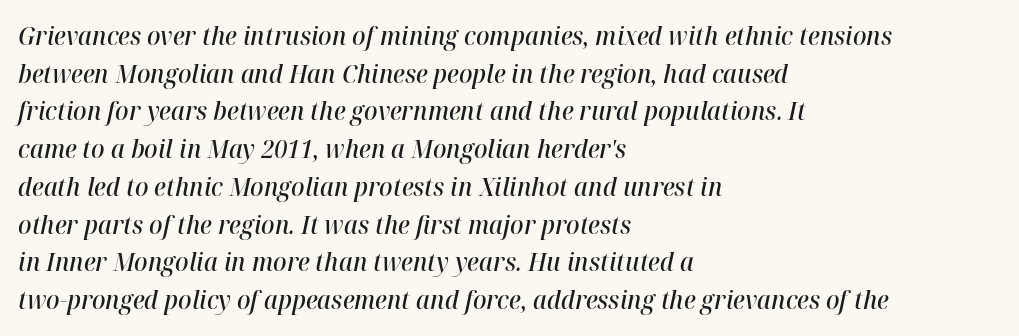
A fair bit of extra ink — the face is semibold, not bold. The words here are not underlined. Short note: letters normally spaced. Posture: slanted. Notice how descenders clear the ascenders below comfortably — that's standard leading. Alignment: flush left.
